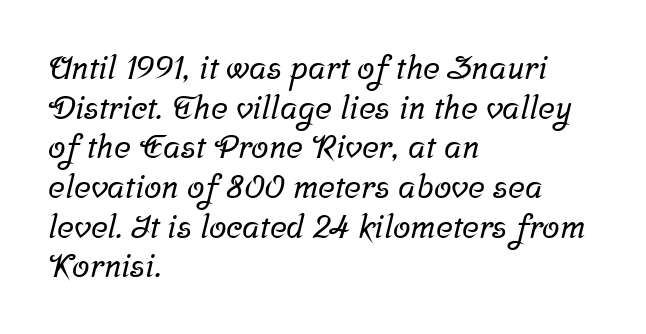
Q: Is the text underlined? A: No.
Q: How is the paragraph aligned? A: Left-aligned.
Q: Is the spacing between letters normal or unusually wide? A: Normal.
Q: Width (condensed, normal, or wide)? A: Normal.
Q: Stroke contrast? A: Low.
Q: x-height? A: Medium.
Q: Monospaced? A: No.
